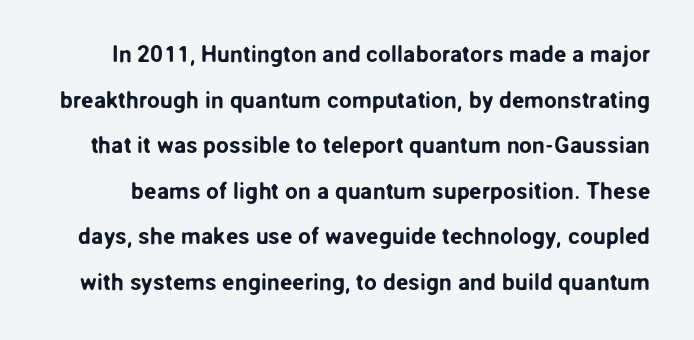
Q: Is the text italic (slanted)? A: No, it is upright.
Q: Is the text underlined? A: No.
Q: Is the spacing between letters normal or unusually wide? A: Normal.
Q: Is the spacing between lines tight, normal or loose? A: Loose.
